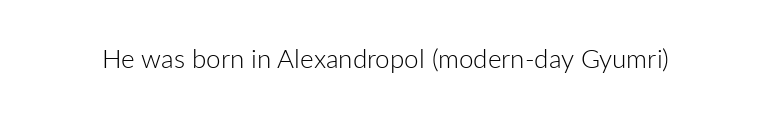
Q: Is the text bold? A: No.
Q: Is the text italic (slanted)? A: No, it is upright.
Q: Is the text underlined? A: No.
Q: Is the spacing between letters normal or unusually wide? A: Normal.
